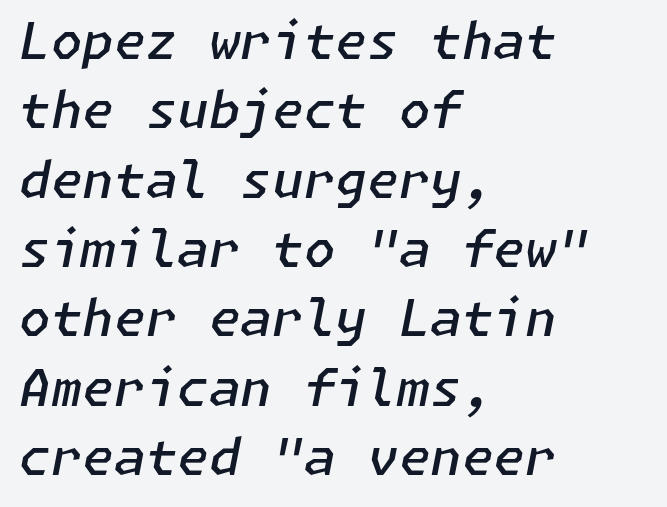
{"italic": "yes", "lean": "right", "slant_degrees": 11, "bold": "semi", "weight": "semibold", "width": "normal", "stroke_contrast": "low", "x_height": "medium", "underline": "no", "align": "left", "line_spacing": "normal", "line_spacing_ratio": 1.36, "letter_spacing": "normal", "letter_spacing_em": 0.0, "glyph_px": 51}
